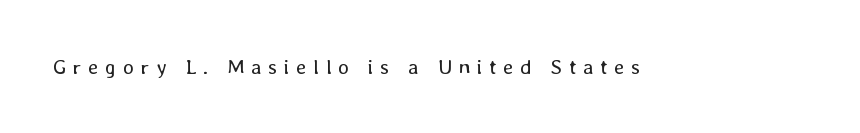
{"italic": "no", "bold": "no", "underline": "no", "letter_spacing": "wide", "letter_spacing_em": 0.31, "glyph_px": 21}
